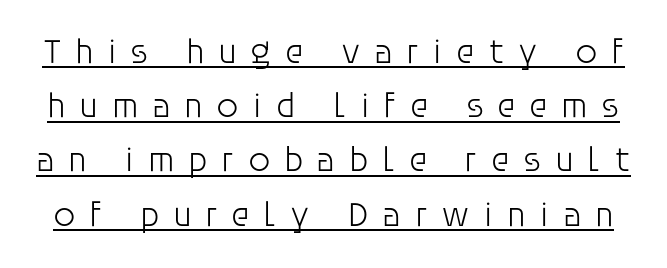
The letters look calm and open, with moderate or lighter stems. The glyphs in this specimen are sans serif. This sample carries an underscore along the baseline area. Tracking here is generous; glyphs stand well apart from one another. Posture: straight, roman, zero tilt. These lines are rendered in a variable-pitch font.
